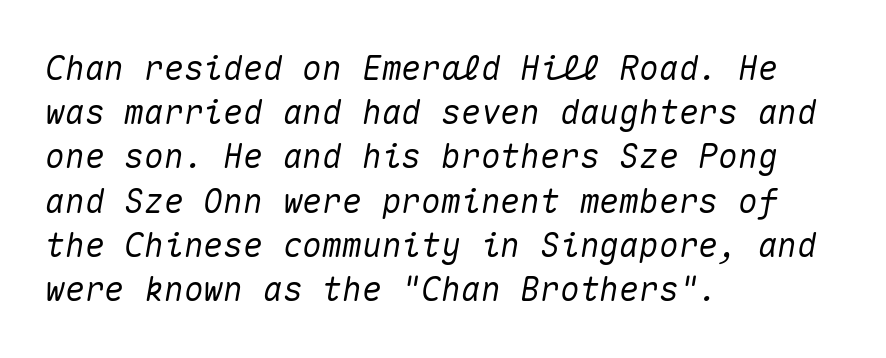
Plain, unruled lines of type. Here the designer chose a console-style face with uniform glyph widths. The rendering uses a moderate line-height, typical for paragraphs. Is the letter spacing exaggerated? No — it looks like the ordinary default. Is the type slanted? Yes — the strokes lean at a clear angle.
